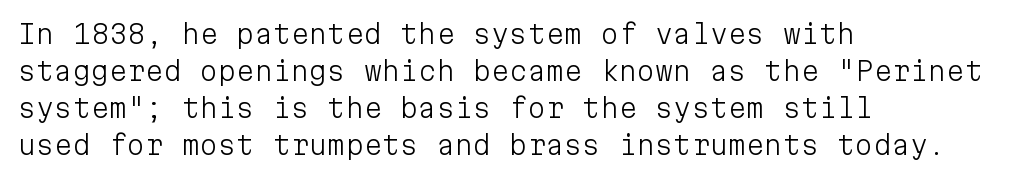
Q: Is the text bold? A: No.
Q: Is the text italic (slanted)? A: No, it is upright.
Q: Is the text underlined? A: No.
Q: How is the paragraph aligned? A: Left-aligned.
Q: Is the spacing between letters normal or unusually wide? A: Normal.
Q: Is the spacing between lines tight, normal or loose? A: Normal.
